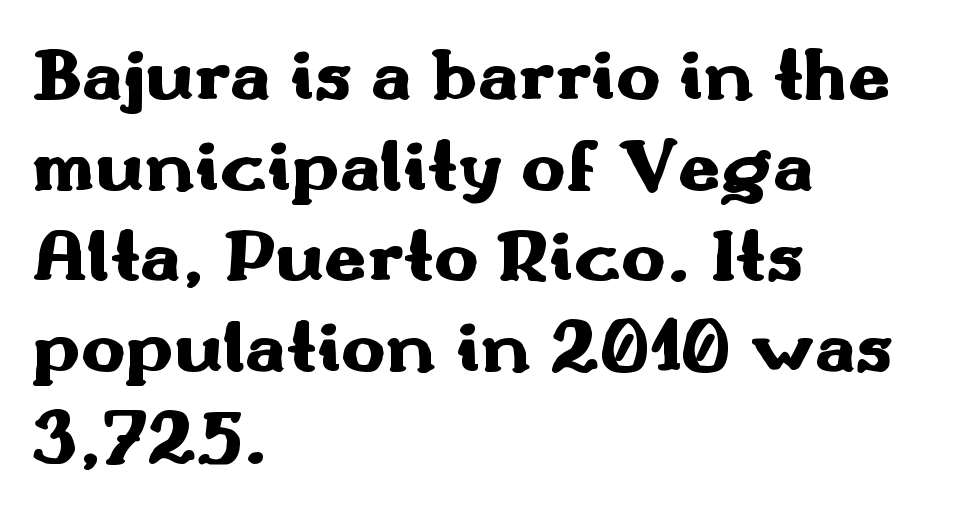
This is heavy type, rendered in bold. The text block is weighted toward the left margin, trailing off unevenly rightward. The letters advance in unequal steps, a hallmark of proportional type. The letters stand straight up with perfectly vertical stems.
